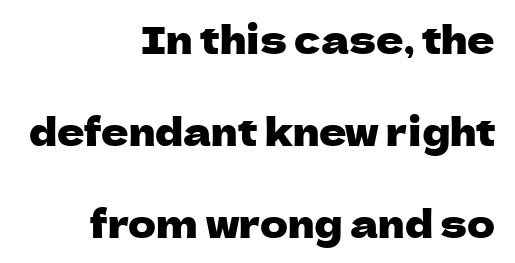
Notice the wide empty band between every row — that's loose leading. Bare-footed words on every line. Proportional: the letters do not fall into vertical columns. There is no visible air inserted between adjacent glyphs. Ascenders rise straight up at ninety degrees. A typesetter would label this face a sans.
